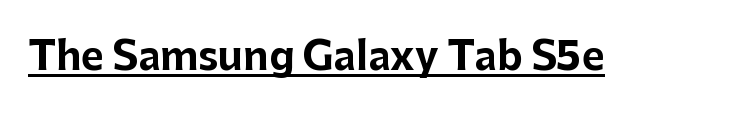
The image shows 39 px bold sans-serif type, upright; set normal letter spacing, underlined; low stroke contrast and a medium x-height.
